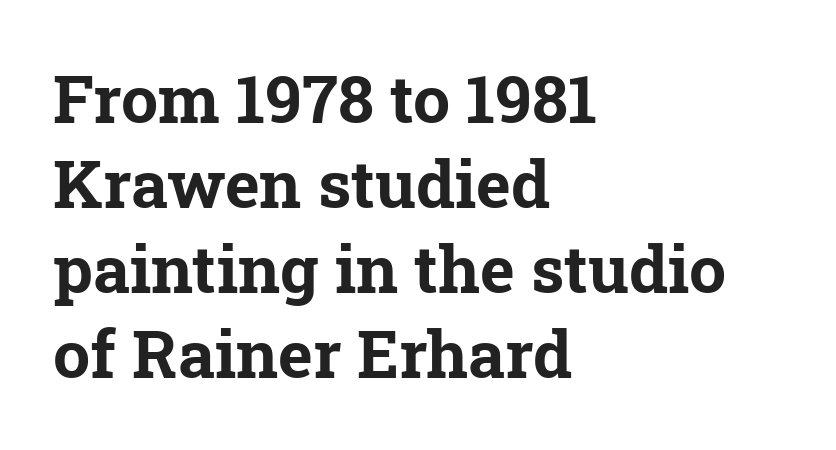
{"serif": "yes", "bold": "yes", "weight": "bold", "width": "normal", "stroke_contrast": "low", "x_height": "medium", "monospaced": "no", "underline": "no", "align": "left", "line_spacing": "normal", "line_spacing_ratio": 1.29, "letter_spacing": "normal", "letter_spacing_em": 0.0, "glyph_px": 66}
